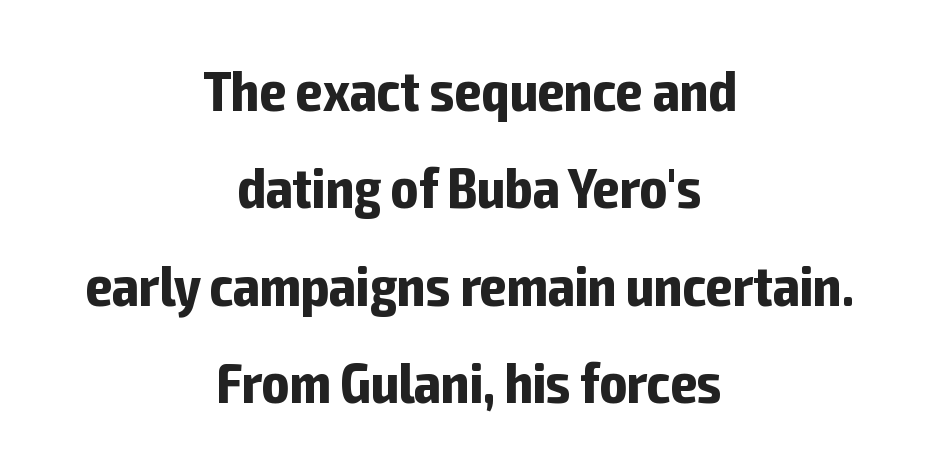
The image shows 57 px bold, condensed sans-serif type, upright; set centered, line spacing 1.71x, normal letter spacing, not underlined; low stroke contrast and a medium x-height.
